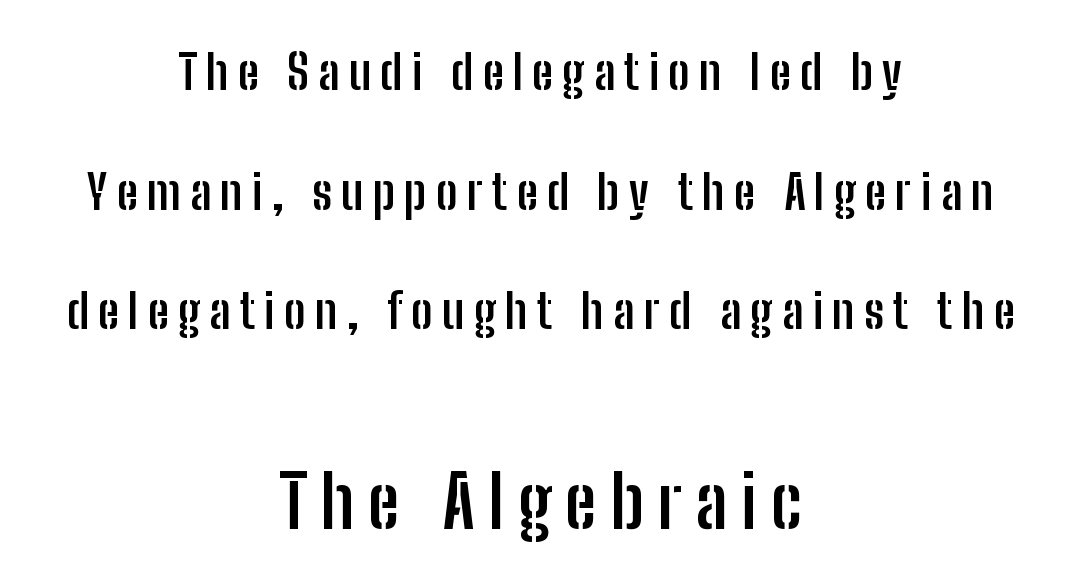
{"serif": "no", "italic": "no", "bold": "yes", "weight": "semibold", "width": "condensed", "stroke_contrast": "low", "x_height": "medium", "monospaced": "no", "underline": "no", "align": "center", "line_spacing": "loose", "line_spacing_ratio": 2.49, "larger_block": "second", "size_ratio": 1.5, "glyph_px": 72}
